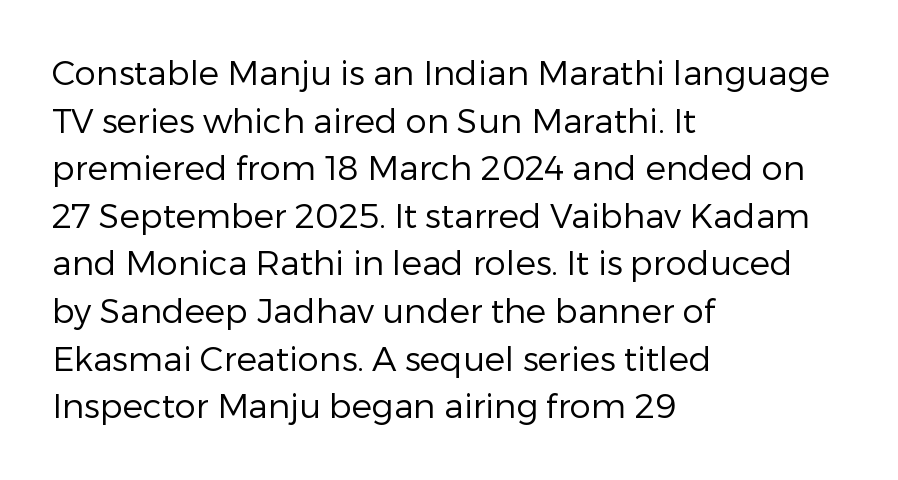
Q: Is the text bold? A: No.
Q: Is the text italic (slanted)? A: No, it is upright.
Q: Is the typeface a serif or a sans-serif typeface? A: Sans-serif.
Q: Is the text underlined? A: No.
Q: How is the paragraph aligned? A: Left-aligned.
Q: Is the spacing between letters normal or unusually wide? A: Normal.
Q: Is the spacing between lines tight, normal or loose? A: Normal.
Q: Width (condensed, normal, or wide)? A: Normal.
Q: Stroke contrast? A: Low.
Q: x-height? A: Medium.
Q: Monospaced? A: No.
